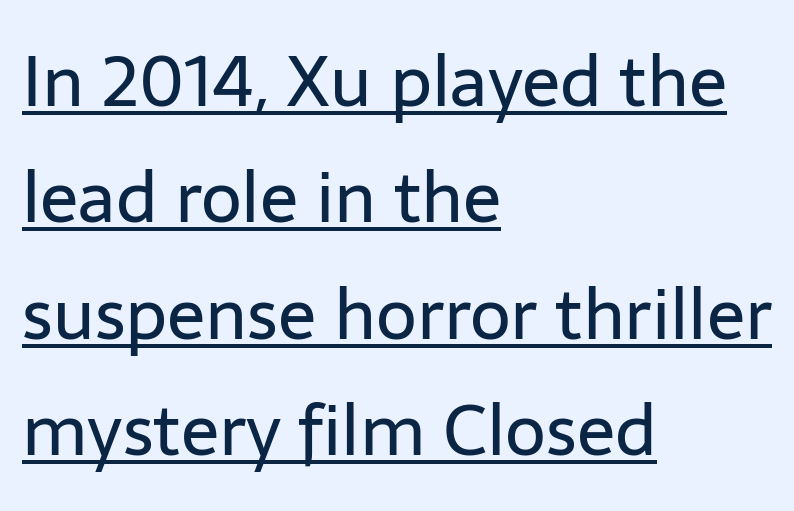
{"serif": "no", "italic": "no", "bold": "no", "weight": "regular", "width": "normal", "stroke_contrast": "low", "x_height": "medium", "monospaced": "no", "underline": "yes", "align": "left", "line_spacing": "normal", "line_spacing_ratio": 1.64, "letter_spacing": "normal", "letter_spacing_em": 0.0, "glyph_px": 71}
